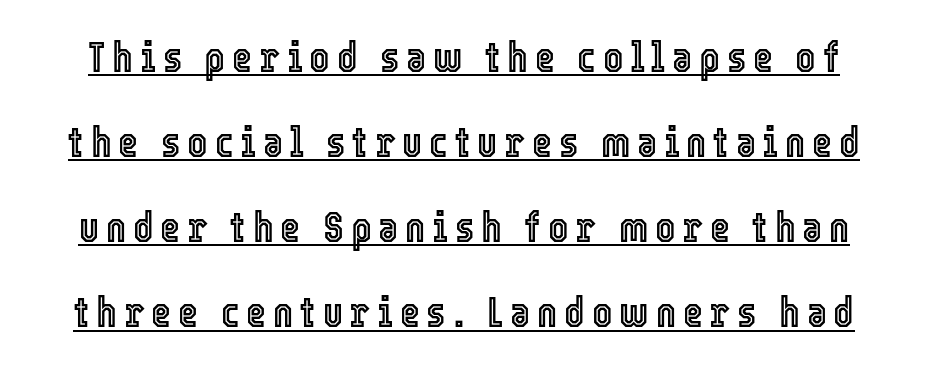
Q: Is the text italic (slanted)? A: No, it is upright.
Q: Is the text underlined? A: Yes.
Q: Is the spacing between lines tight, normal or loose? A: Loose.
Q: Width (condensed, normal, or wide)? A: Condensed.
Q: x-height? A: Medium.
Q: Monospaced? A: No.
